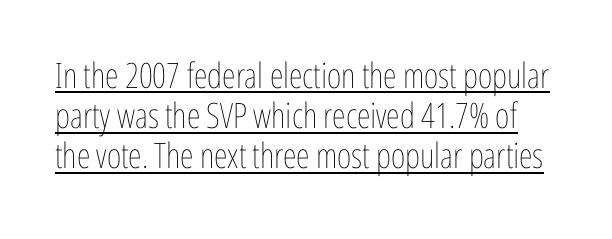
{"italic": "no", "bold": "no", "weight": "thin", "width": "condensed", "stroke_contrast": "low", "x_height": "medium", "monospaced": "no", "underline": "yes", "line_spacing": "tight", "line_spacing_ratio": 1.15, "letter_spacing": "normal", "letter_spacing_em": 0.0, "glyph_px": 35}
